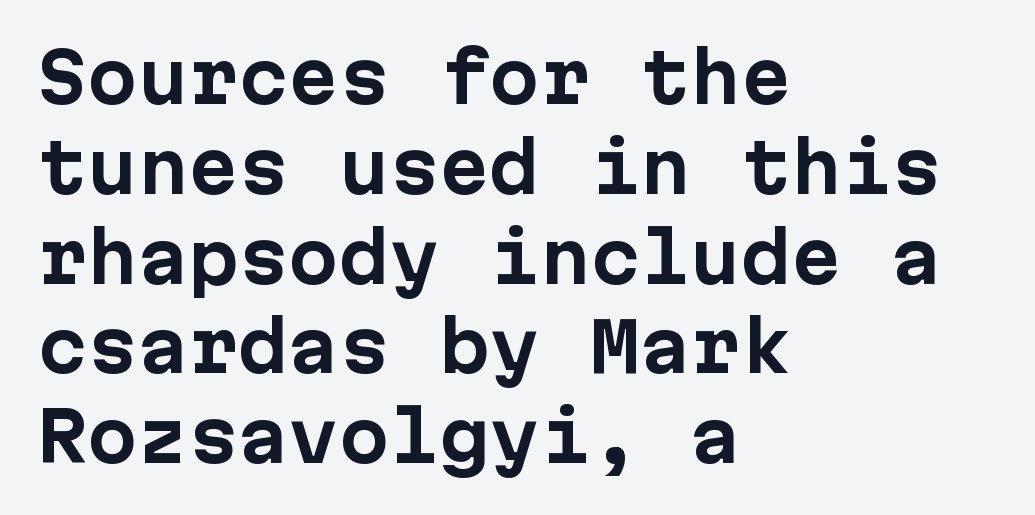
Q: Is the text bold? A: Yes.
Q: Is the text italic (slanted)? A: No, it is upright.
Q: Is the typeface a serif or a sans-serif typeface? A: Sans-serif.
Q: Is the text underlined? A: No.
Q: How is the paragraph aligned? A: Left-aligned.
Q: Is the spacing between letters normal or unusually wide? A: Normal.
Q: Is the spacing between lines tight, normal or loose? A: Normal.
Q: Width (condensed, normal, or wide)? A: Normal.
Q: Stroke contrast? A: Low.
Q: x-height? A: Medium.
